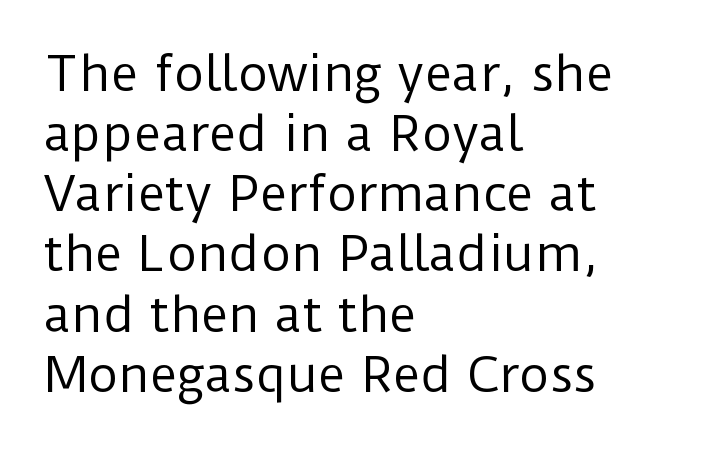
Q: Is the text bold? A: No.
Q: Is the text italic (slanted)? A: No, it is upright.
Q: Is the typeface a serif or a sans-serif typeface? A: Sans-serif.
Q: Is the text underlined? A: No.
Q: How is the paragraph aligned? A: Left-aligned.
Q: Is the spacing between letters normal or unusually wide? A: Normal.
Q: Is the spacing between lines tight, normal or loose? A: Normal.
Q: Width (condensed, normal, or wide)? A: Normal.
Q: Stroke contrast? A: Low.
Q: x-height? A: Medium.
Q: Monospaced? A: No.
